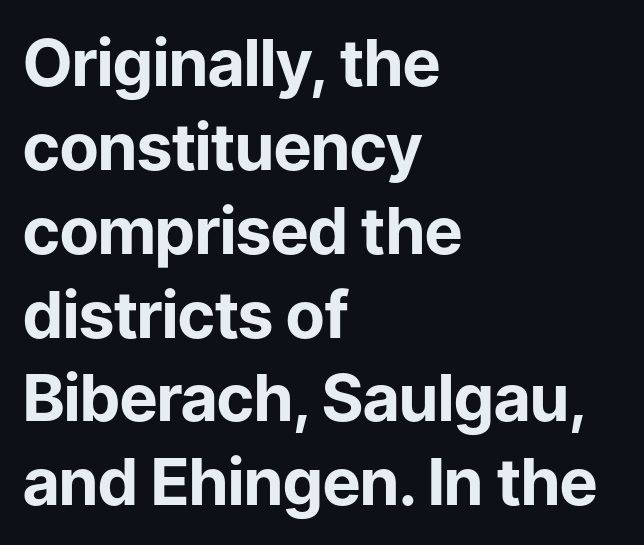
The image shows 65 px bold sans-serif type, upright; set left-aligned, normal line spacing (1.29x), normal letter spacing, not underlined; low stroke contrast and a medium x-height.
